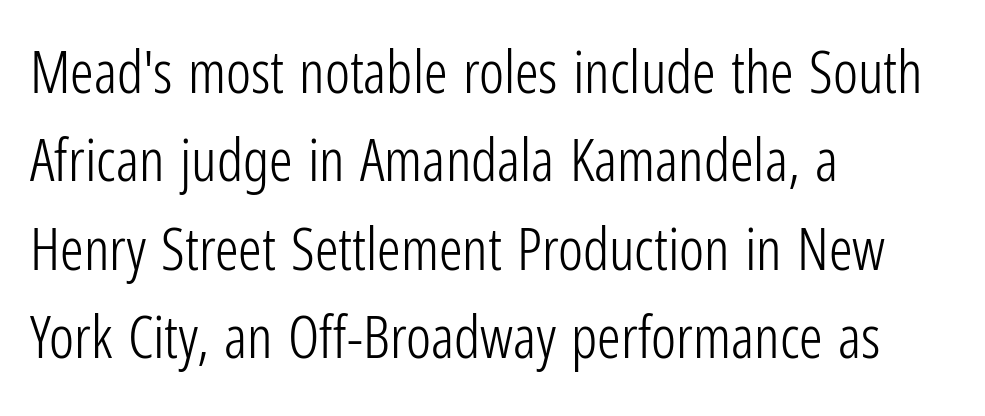
Q: Is the text bold? A: No.
Q: Is the text italic (slanted)? A: No, it is upright.
Q: Is the typeface a serif or a sans-serif typeface? A: Sans-serif.
Q: Is the text underlined? A: No.
Q: How is the paragraph aligned? A: Left-aligned.
Q: Is the spacing between letters normal or unusually wide? A: Normal.
Q: Is the spacing between lines tight, normal or loose? A: Normal.
Q: Width (condensed, normal, or wide)? A: Condensed.
Q: Stroke contrast? A: Low.
Q: x-height? A: Medium.
Q: Monospaced? A: No.
